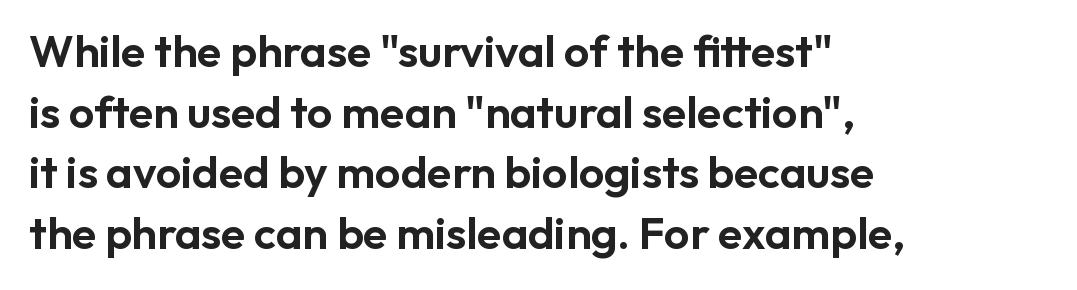
The image shows 45 px sans-serif type, upright; set left-aligned, normal line spacing (1.35x), normal letter spacing, not underlined; low stroke contrast and a medium x-height.
